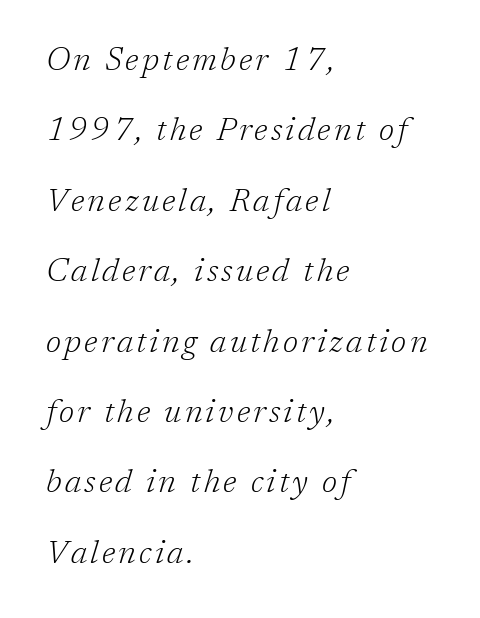
The image shows 32 px light serif type, italic (leaning right); set left-aligned, loose line spacing (2.2x), not underlined; low stroke contrast and a medium x-height.
